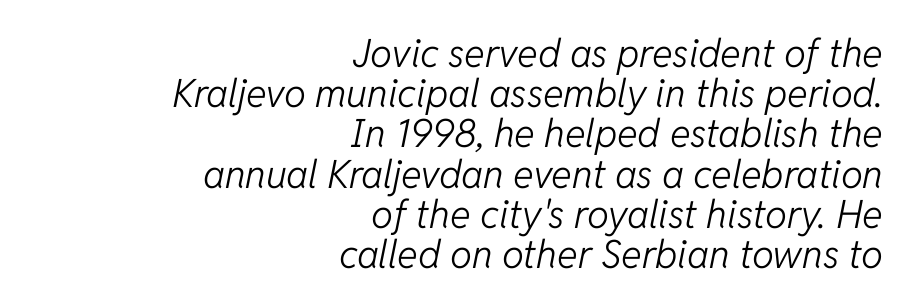
The letters advance in unequal steps, a hallmark of proportional type. Students, observe: this is what under-led, compact text looks like. The rag falls on the left side of this text block. This sample uses plain, unmodified letter spacing. Type without underlining.
